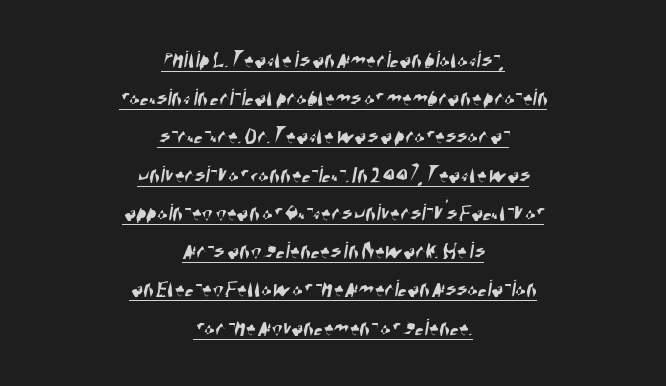
Q: Is the text underlined? A: Yes.
Q: How is the paragraph aligned? A: Centered.
Q: Is the spacing between letters normal or unusually wide? A: Normal.
Q: Is the spacing between lines tight, normal or loose? A: Normal.
